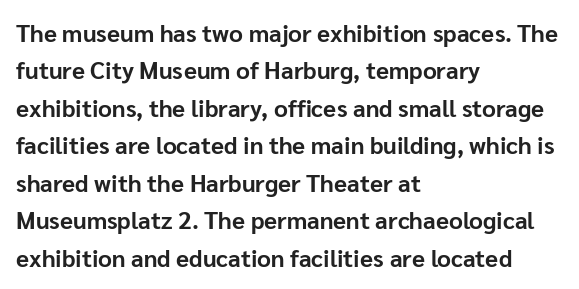
Q: Is the text bold? A: Yes.
Q: Is the text italic (slanted)? A: No, it is upright.
Q: Is the text underlined? A: No.
Q: How is the paragraph aligned? A: Left-aligned.
Q: Is the spacing between letters normal or unusually wide? A: Normal.
Q: Is the spacing between lines tight, normal or loose? A: Normal.
